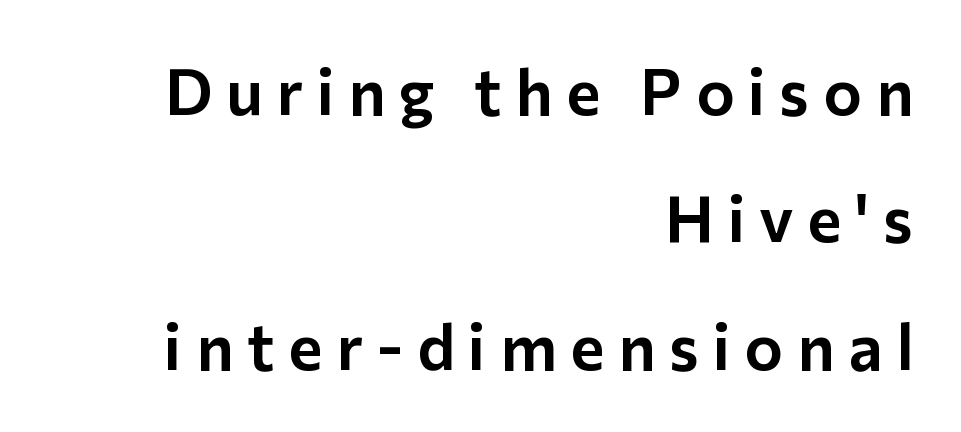
Vertical spacing — loose. The setting favours the right margin, as signatures and pull-quotes sometimes do. The rendering uses natural spacing where letterforms have individual widths. No word sits above an underline.
